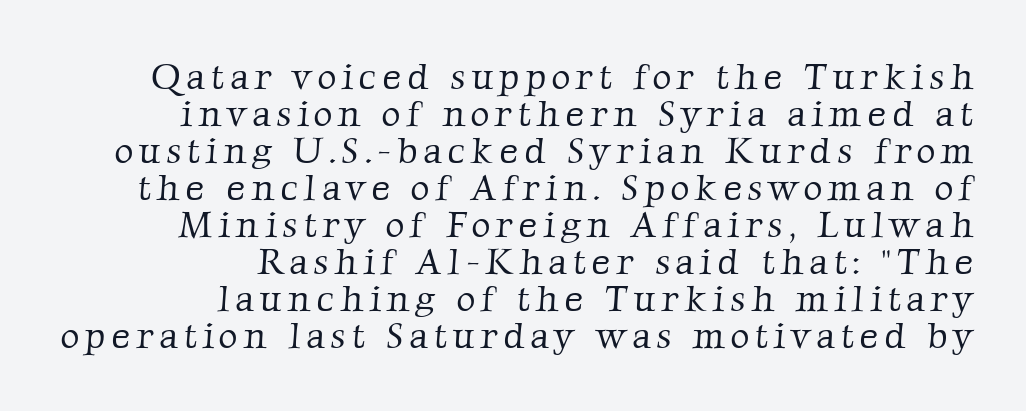
{"serif": "yes", "bold": "no", "weight": "light", "width": "normal", "stroke_contrast": "low", "x_height": "medium", "monospaced": "no", "underline": "no", "align": "right", "line_spacing": "tight", "line_spacing_ratio": 1.0, "glyph_px": 37}
